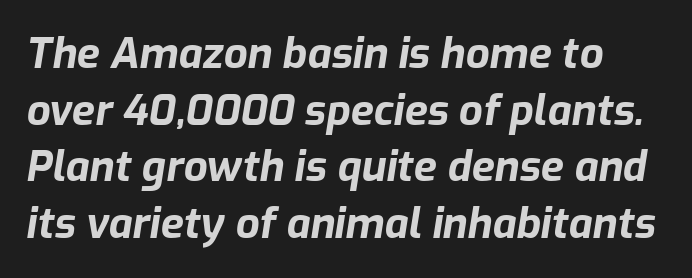
The tracking reads as untouched default to a designer's eye. Think of a printed novel: that variable character pitch is what you see here. Rendered with sloped, italic letterforms. A dark, heavy texture on the line: the type is bold. Honestly, the row spacing looks completely unremarkable.
